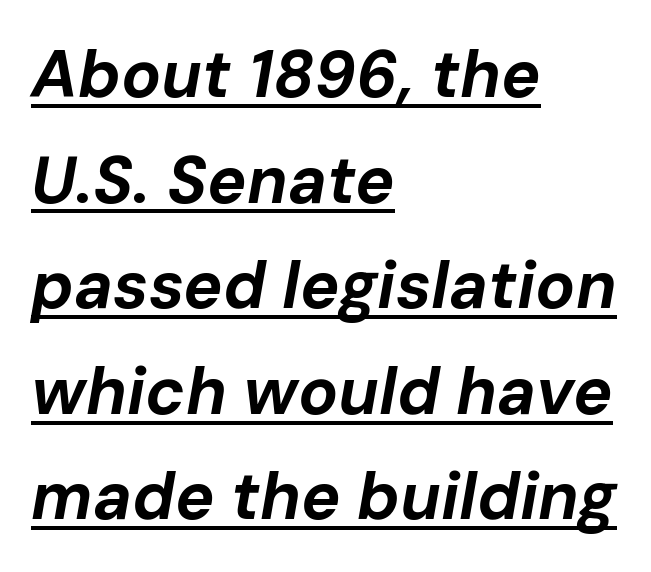
The image shows 66 px bold type, italic (leaning right); set left-aligned, normal line spacing (1.6x), normal letter spacing, underlined; low stroke contrast and a medium x-height.
